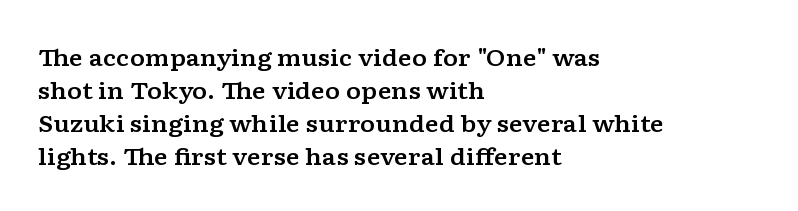
{"italic": "no", "underline": "no", "align": "left", "line_spacing": "normal", "line_spacing_ratio": 1.43, "letter_spacing": "normal", "letter_spacing_em": 0.0, "glyph_px": 23}
